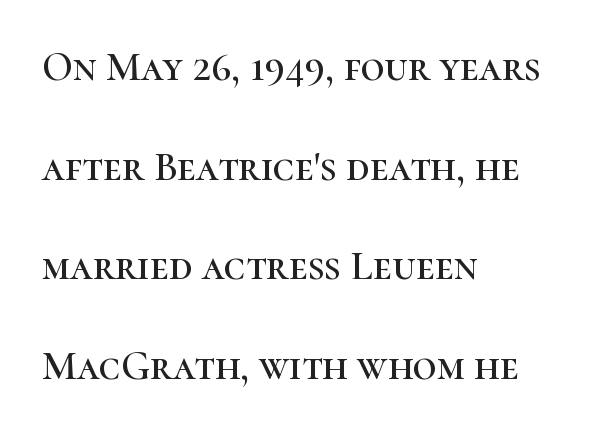
The image shows 41 px serif type, upright; set left-aligned, loose line spacing (2.43x), normal letter spacing, not underlined; high stroke contrast and a medium x-height.
